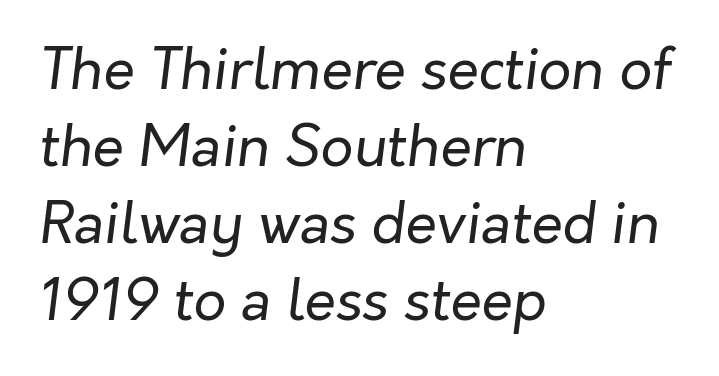
Q: Is the text bold? A: No.
Q: Is the text italic (slanted)? A: Yes, it leans right by about 7 degrees.
Q: Is the text underlined? A: No.
Q: How is the paragraph aligned? A: Left-aligned.
Q: Is the spacing between letters normal or unusually wide? A: Normal.
Q: Is the spacing between lines tight, normal or loose? A: Normal.
Q: Width (condensed, normal, or wide)? A: Normal.
Q: Stroke contrast? A: Low.
Q: x-height? A: Medium.
Q: Monospaced? A: No.
